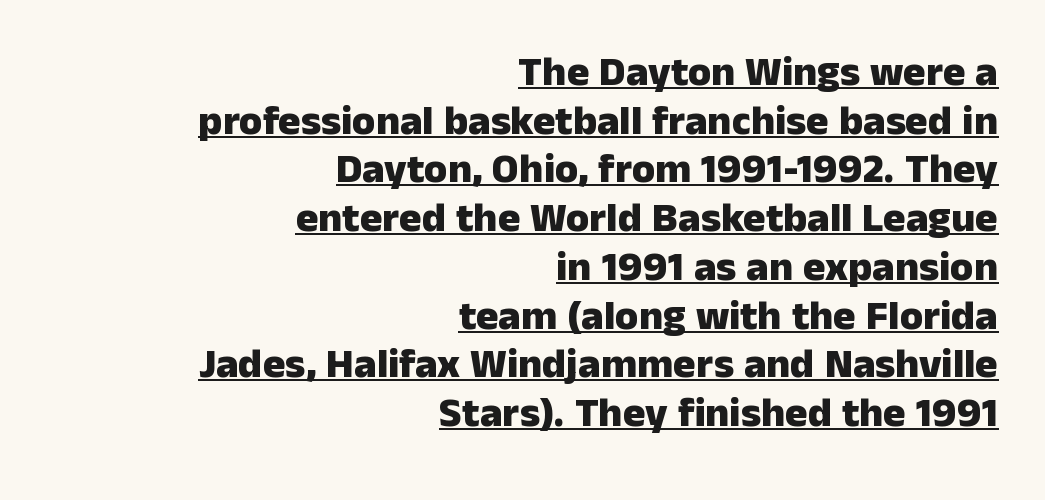
These lines were composed using upright roman letters. Emphasis is given by a line drawn under the lettering. Note the varied advance widths — an 'i' is clearly narrower than an 'm'. The passage shown is emphatically bold. These lines keep a tight, regular rhythm from letter to letter.
